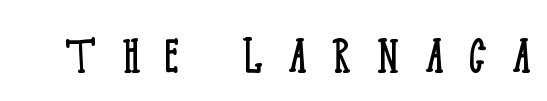
{"serif": "yes", "italic": "no", "bold": "no", "weight": "light", "width": "condensed", "stroke_contrast": "low", "x_height": "large", "monospaced": "no", "underline": "no", "letter_spacing": "wide", "letter_spacing_em": 0.44, "glyph_px": 57}
